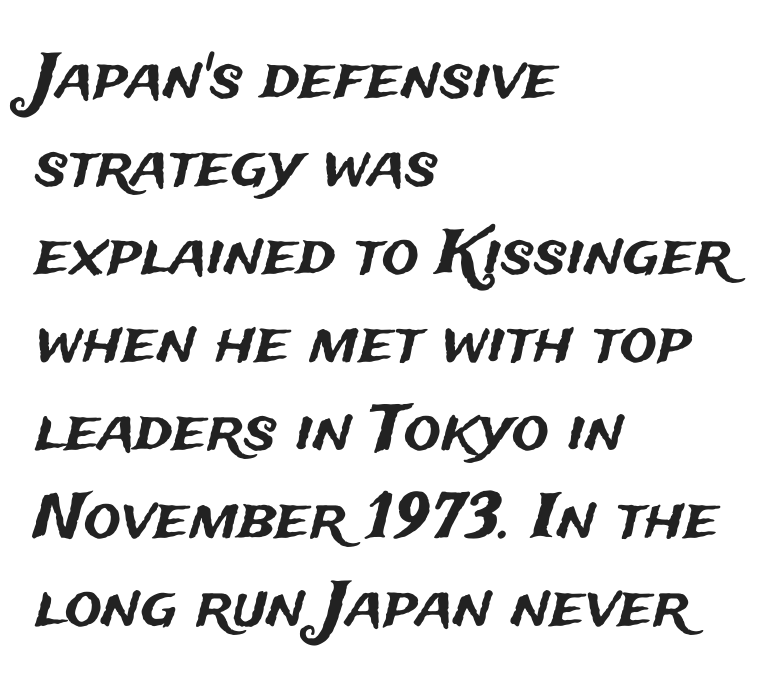
The image shows 62 px sans-serif type; set left-aligned, normal line spacing (1.42x), normal letter spacing, not underlined; medium stroke contrast and a medium x-height.
